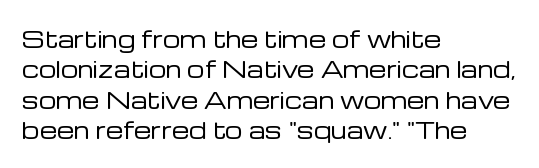
A quiet, ordinary-to-light weight characterises the typeface. The text block is weighted toward the left margin, trailing off unevenly rightward. This rendering leaves character spacing at its baseline value. Characters remain perfectly vertical along every line. The strip under each line holds only bare page.
